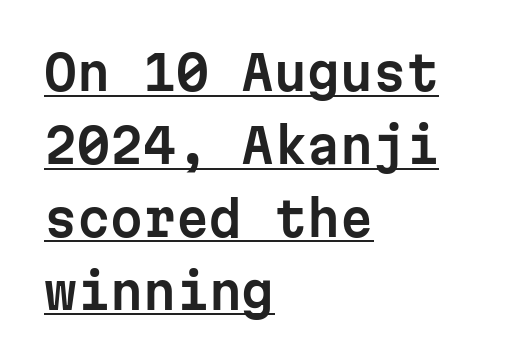
The image shows 47 px sans-serif type, upright, monospaced; set left-aligned, normal line spacing (1.55x), normal letter spacing, underlined; low stroke contrast and a medium x-height.
